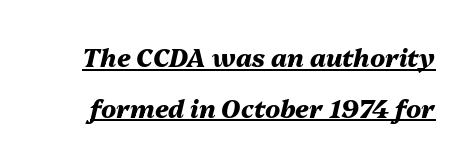
The image shows 25 px bold type, italic (leaning right); set loose line spacing (2.03x), normal letter spacing, underlined.
